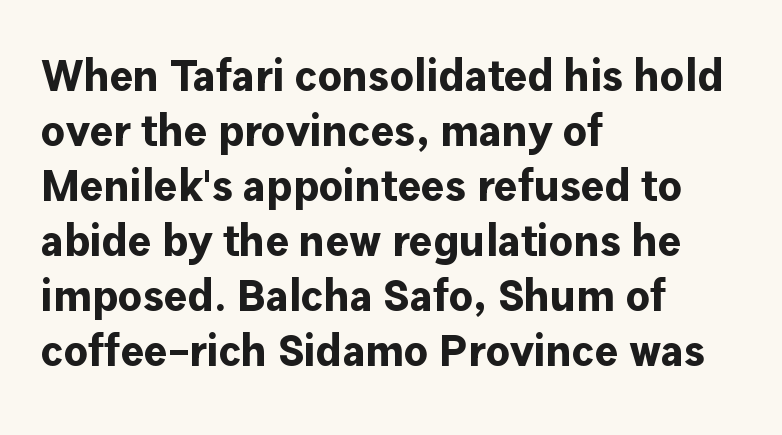
Each word holds together tightly as a unit, with standard inter-letter gaps. Unlike italic type, these characters show no tilt at all. You could not count columns in this text — the font is proportionally spaced. Casual observation: everything's shoved over to the left.
